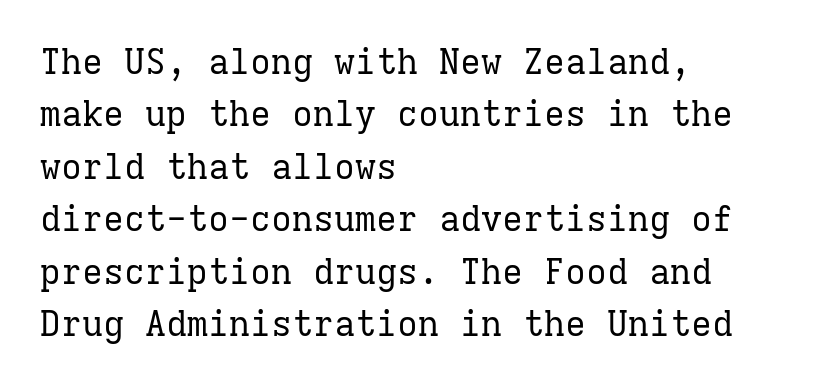
If you measured baseline to baseline, you'd find a middling distance. Nothing unusual about the tracking: characters are spaced as the font intends. The letters carry serifs — small finishing strokes at the ends of their stems. In terms of posture, this sample is upright. Heaviness? Minimal to ordinary, like unemphasized prose.
